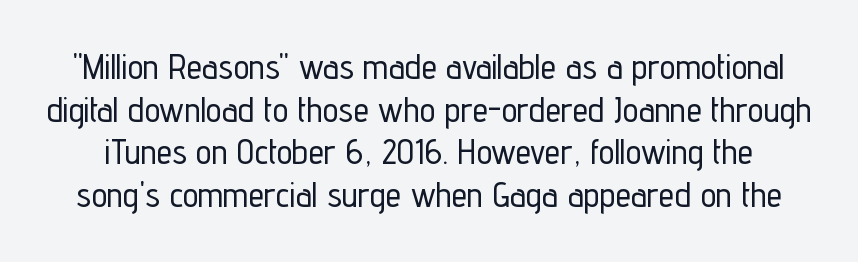
{"serif": "no", "italic": "no", "width": "condensed", "stroke_contrast": "low", "x_height": "medium", "monospaced": "no", "underline": "no", "line_spacing_ratio": 1.22, "letter_spacing": "normal", "letter_spacing_em": 0.0, "glyph_px": 35}
